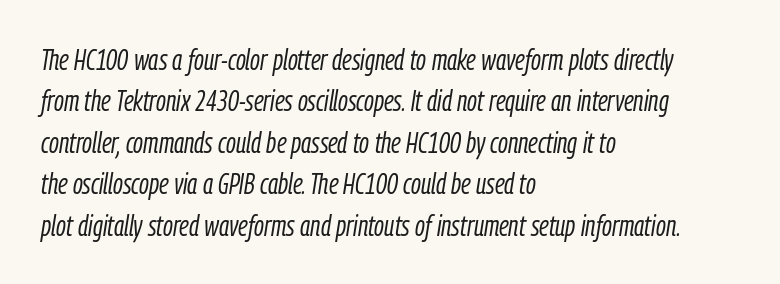
{"italic": "yes", "lean": "right", "slant_degrees": 9, "bold": "no", "weight": "light", "width": "condensed", "stroke_contrast": "low", "x_height": "medium", "monospaced": "no", "underline": "no", "align": "left", "line_spacing": "normal", "line_spacing_ratio": 1.43, "letter_spacing": "normal", "letter_spacing_em": 0.0, "glyph_px": 29}
